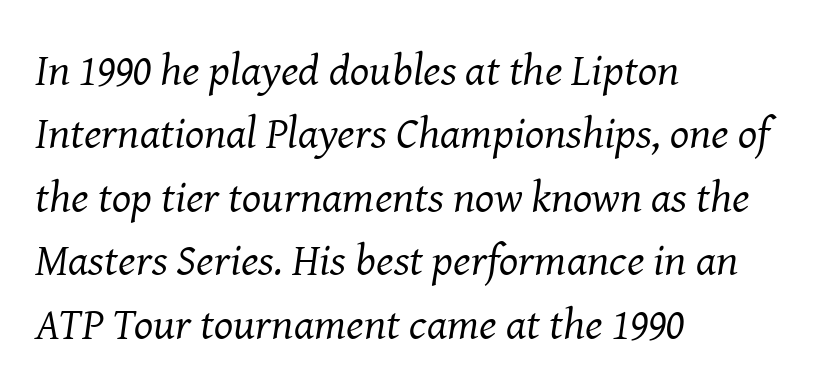
Reading down the block, your eye returns to a fixed left position each line. Letters rest on an invisible, unmarked baseline. Rows of type keep a routine distance in the vertical direction. Would a proofreader flag this as italicized? Yes. Serifs: yes, visible at the terminals of the letterforms.
